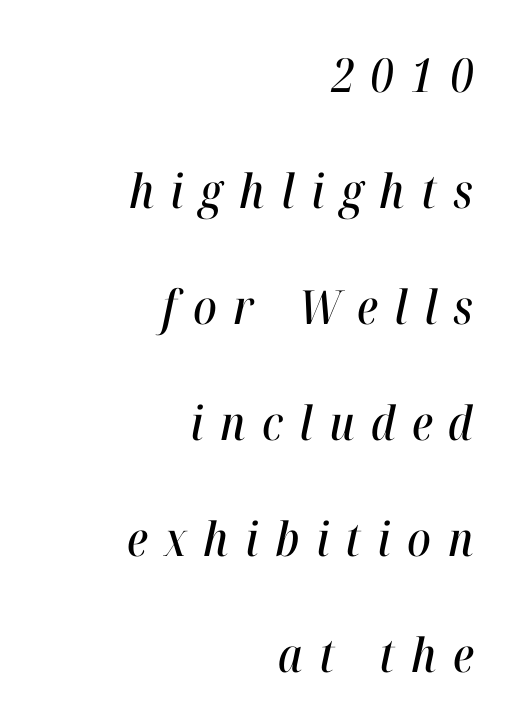
Any mark beneath the type? The region is blank. Rendered with sloped, italic letterforms. Looks like regular typesetting: each glyph gets only the width it needs. The rendering anchors every line to the right-hand side.
